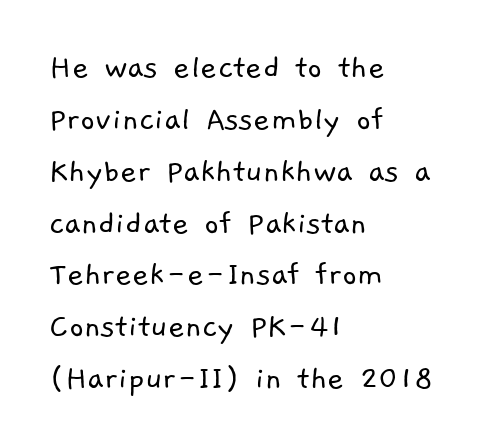
This sample has the flowing, uneven cadence of proportional lettering. The rendering anchors every line to the left-hand side. Here the glyphs are tracked normally, forming tight word shapes. Notice how descenders clear the ascenders below comfortably — that's standard leading. A quiet, ordinary-to-light weight characterises the typeface. The strip under each line holds only bare page.
